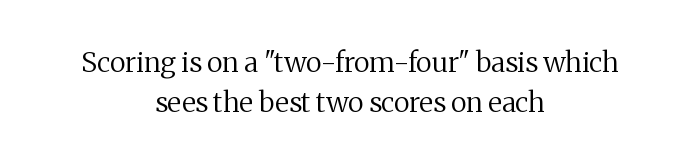
{"serif": "yes", "italic": "no", "bold": "no", "weight": "regular", "width": "normal", "stroke_contrast": "medium", "x_height": "medium", "monospaced": "no", "underline": "no", "align": "center", "line_spacing": "normal", "line_spacing_ratio": 1.44, "letter_spacing": "normal", "letter_spacing_em": 0.0, "glyph_px": 28}
